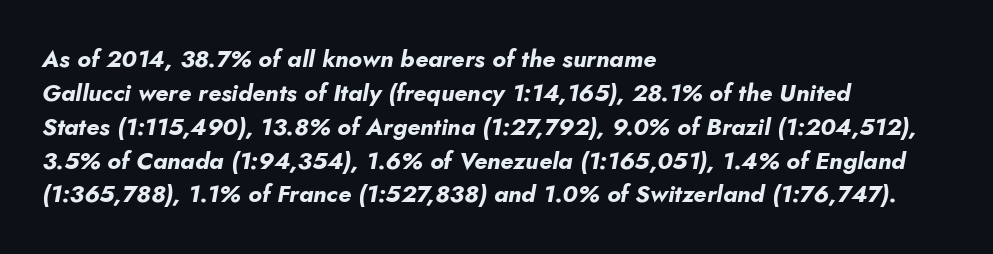
Plenty of ink on the page — the face is bold. Unmarked baselines from the first word to the last. Baseline-to-baseline distance is the conventional proportion of letter height. The passage shown leans; its letterforms are oblique. Letter spacing: default.
